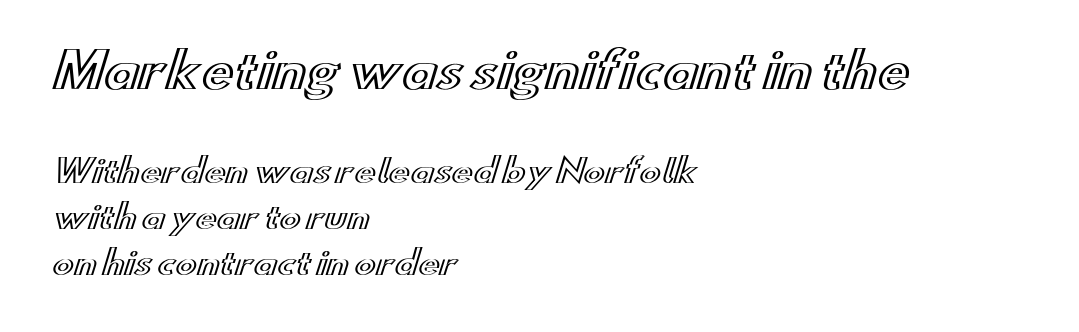
{"width": "wide", "x_height": "small", "monospaced": "no", "underline": "no", "align": "left", "line_spacing": "normal", "line_spacing_ratio": 1.43, "letter_spacing": "normal", "letter_spacing_em": 0.0, "larger_block": "first", "size_ratio": 1.5, "glyph_px": 48}
